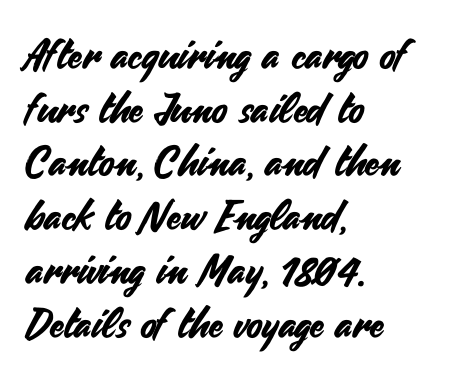
Q: Is the text italic (slanted)? A: Yes.
Q: Is the typeface a serif or a sans-serif typeface? A: Sans-serif.
Q: Is the text underlined? A: No.
Q: How is the paragraph aligned? A: Left-aligned.
Q: Is the spacing between letters normal or unusually wide? A: Normal.
Q: Is the spacing between lines tight, normal or loose? A: Normal.
Q: Width (condensed, normal, or wide)? A: Normal.
Q: Stroke contrast? A: Medium.
Q: x-height? A: Small.
Q: Monospaced? A: No.
